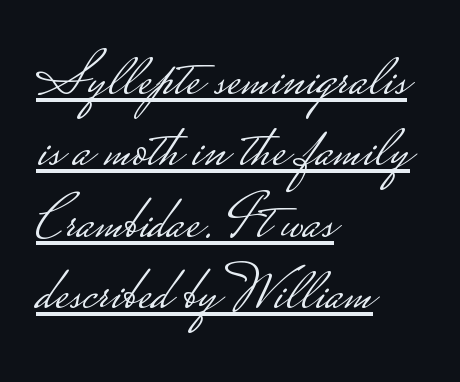
This rendering leaves character spacing at its baseline value. The block of text is dense from top to bottom, with scant space between rows. What kind of face is this? One without serifs — a sans. Looks like someone drew a line under every word here. Summary of weight: not heavy and not bold.
